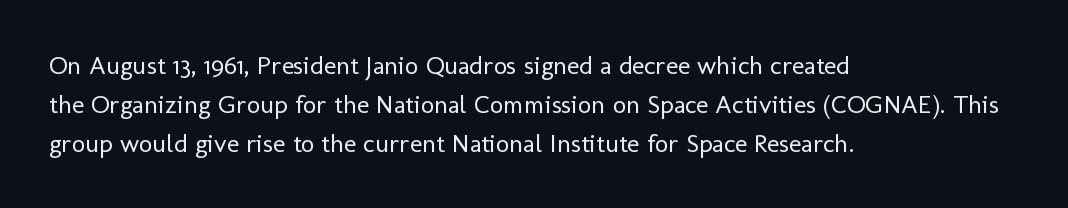
The image shows 26 px text type, upright; set left-aligned, normal line spacing (1.5x), normal letter spacing, not underlined.
